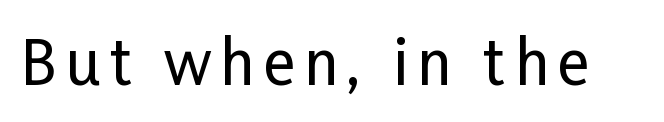
Quick note: not italic, upright. The passage shown is typed in a proportional face where columns would drift. The space directly below the letters is spotless. Unlike a traditional serif, this face leaves its strokes unadorned.
